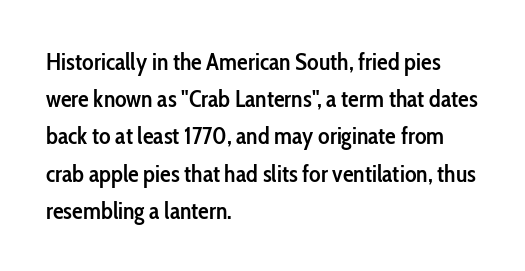
If you measured baseline to baseline, you'd find a middling distance. Summary of weight: moderately heavy, a semibold. Horizontal alignment here is leftward, the default for most running prose. Beneath every word, the page is bare.
